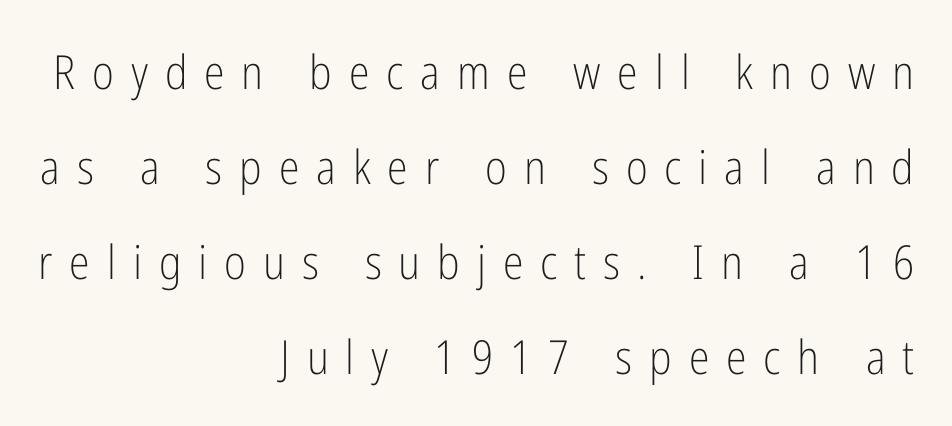
The image shows 47 px light, condensed sans-serif type, upright; set right-aligned, loose line spacing (2.02x), unusually wide letter spacing (+0.36 em), not underlined; low stroke contrast and a medium x-height.
